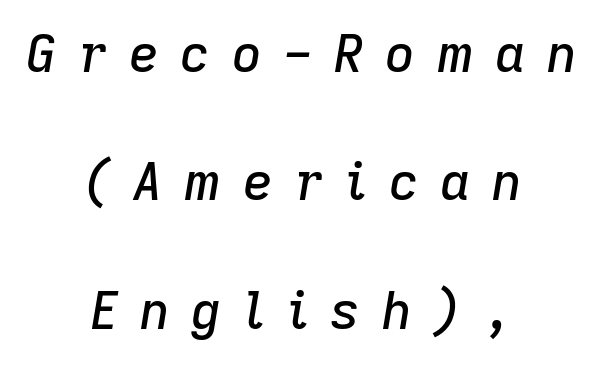
{"italic": "yes", "lean": "right", "slant_degrees": 9, "width": "normal", "stroke_contrast": "low", "x_height": "medium", "monospaced": "no", "underline": "no", "align": "center", "line_spacing": "loose", "line_spacing_ratio": 2.47, "letter_spacing": "wide", "letter_spacing_em": 0.41, "glyph_px": 52}
